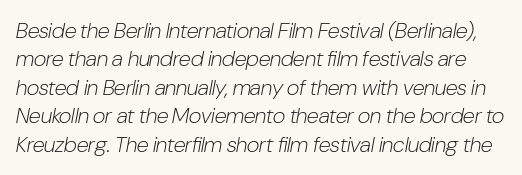
Nobody drew a line under any word here. Honestly, the row spacing looks completely unremarkable. The specimen reads as italic at a glance. The typesetting does not lean heavy: it is not bold. Observe the ordinary spacing: letters are neighbours, not strangers.
